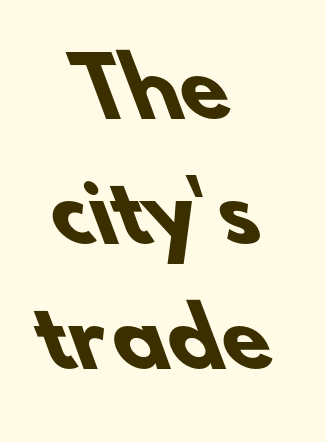
{"serif": "no", "bold": "yes", "weight": "heavy", "width": "normal", "stroke_contrast": "low", "x_height": "small", "monospaced": "no", "underline": "no", "align": "center", "line_spacing": "normal", "line_spacing_ratio": 1.58, "letter_spacing": "normal", "letter_spacing_em": 0.0, "glyph_px": 79}
